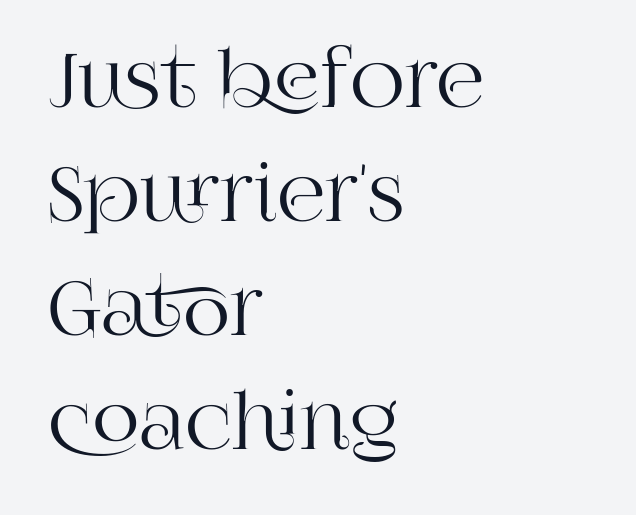
Q: Is the text italic (slanted)? A: No, it is upright.
Q: Is the typeface a serif or a sans-serif typeface? A: Serif.
Q: Is the text underlined? A: No.
Q: How is the paragraph aligned? A: Left-aligned.
Q: Is the spacing between letters normal or unusually wide? A: Normal.
Q: Is the spacing between lines tight, normal or loose? A: Normal.
Q: Width (condensed, normal, or wide)? A: Normal.
Q: Stroke contrast? A: High.
Q: x-height? A: Large.
Q: Monospaced? A: No.
